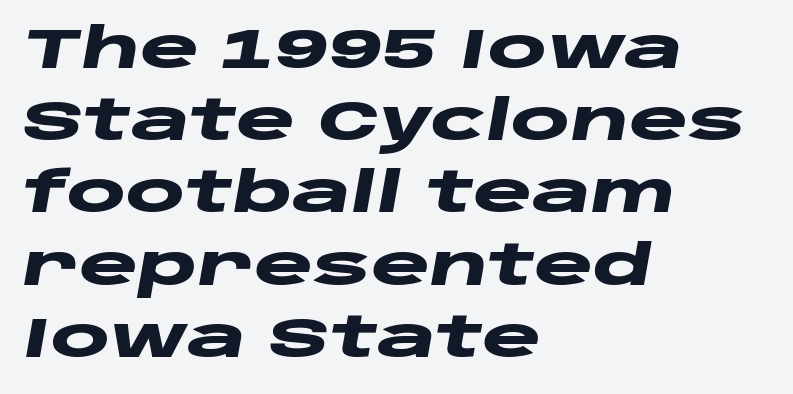
Posture: slanted. The passage shown is typed in a proportional face where columns would drift. Line beginnings align vertically; line endings do not. Notice how thick the strokes are: this is what a full bold looks like. Glyph-to-glyph distance matches everyday printed text.
